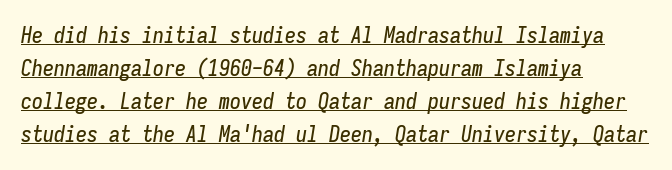
Q: Is the text italic (slanted)? A: Yes, it leans right by about 9 degrees.
Q: Is the text underlined? A: Yes.
Q: How is the paragraph aligned? A: Left-aligned.
Q: Is the spacing between letters normal or unusually wide? A: Normal.
Q: Is the spacing between lines tight, normal or loose? A: Normal.
